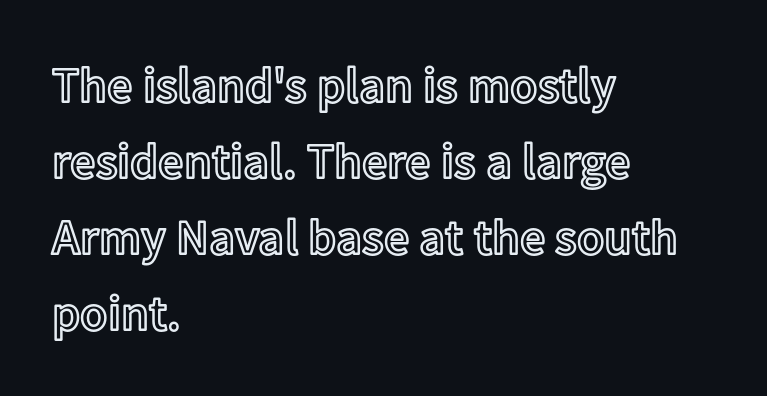
{"italic": "no", "width": "normal", "x_height": "medium", "monospaced": "no", "underline": "no", "align": "left", "line_spacing": "normal", "line_spacing_ratio": 1.52, "letter_spacing": "normal", "letter_spacing_em": 0.0, "glyph_px": 50}
